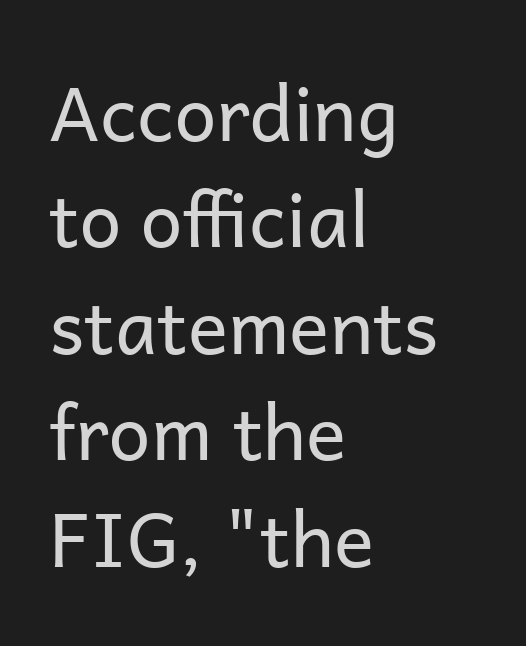
The image shows 75 px regular-weight sans-serif type, upright; set left-aligned, normal line spacing (1.42x), normal letter spacing, not underlined; low stroke contrast and a medium x-height.
